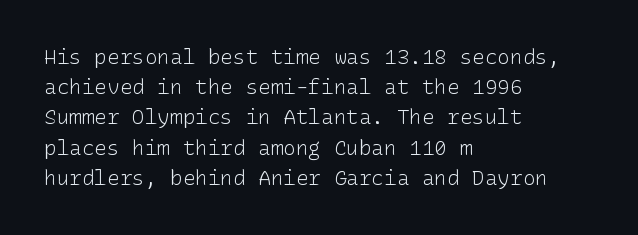
Regarding leading, the lines here are spaced in the standard way. Underline: absent. A classic flush-left, rag-right setting is used for this passage. Every character sits straight up, as roman type does.
